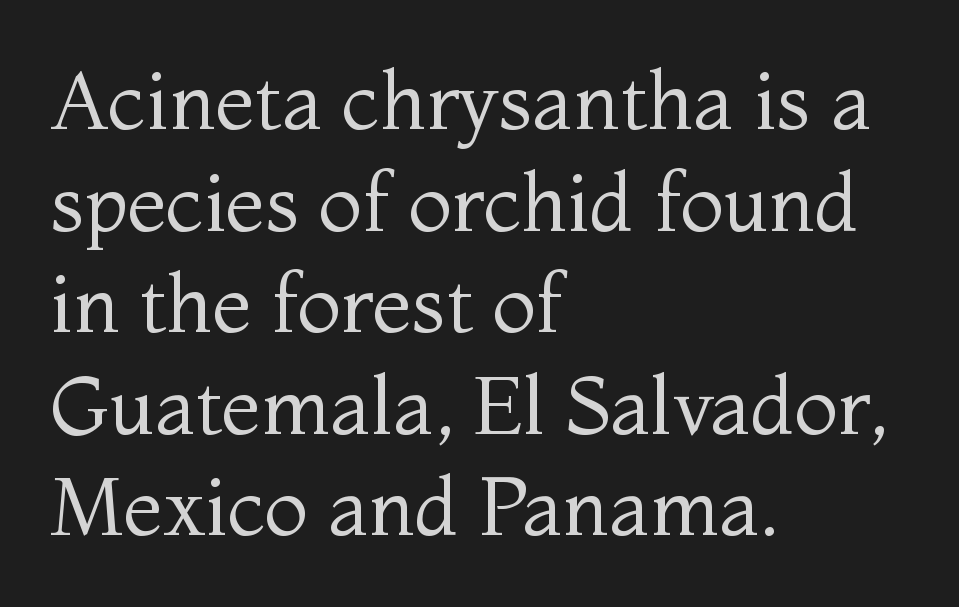
The face used here is proportionally spaced, like ordinary book or web type. One glance says typical: line gaps are just what's usual. This is the regular roman posture of the typeface. The line texture is even and compact thanks to regular tracking. Descender tails drop into unmarked territory.
